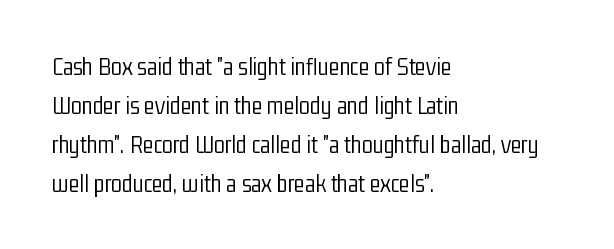
The space between consecutive lines is moderate. In terms of letterspacing, this is plain default setting. This rendering features lettering with no underline. Is the stroke heavy? The answer is a plain regular-or-lighter.
